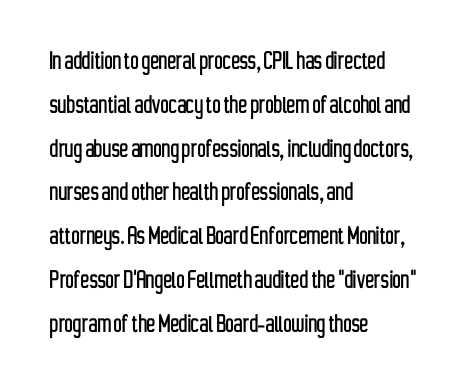
{"serif": "no", "italic": "no", "width": "condensed", "stroke_contrast": "low", "x_height": "medium", "monospaced": "no", "underline": "no", "align": "left", "line_spacing": "normal", "line_spacing_ratio": 1.51, "letter_spacing": "normal", "letter_spacing_em": 0.0, "glyph_px": 29}
